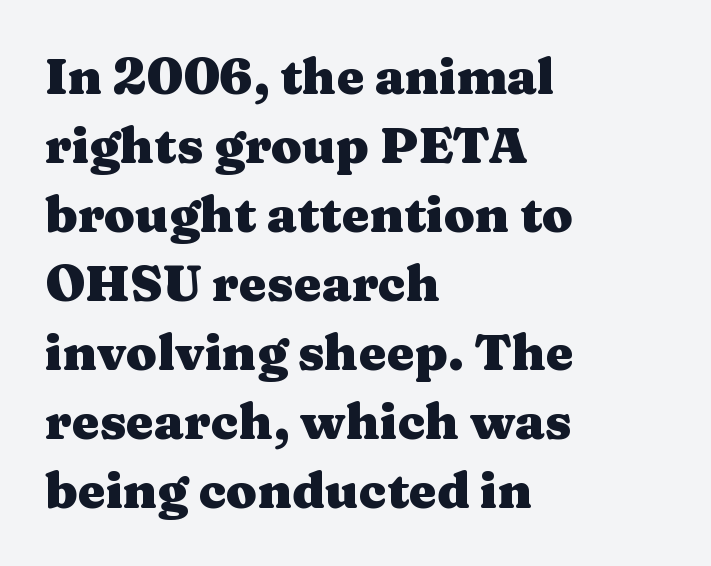
The image shows 50 px heavy, wide serif type, upright; set left-aligned, normal line spacing (1.38x), normal letter spacing, not underlined; medium stroke contrast and a medium x-height.
